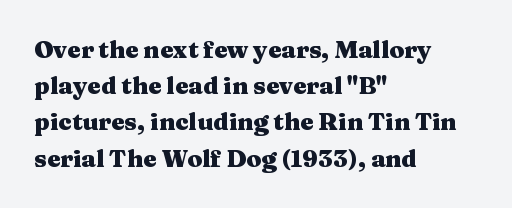
Q: Is the text bold? A: Yes.
Q: Is the text italic (slanted)? A: No, it is upright.
Q: Is the text underlined? A: No.
Q: How is the paragraph aligned? A: Left-aligned.
Q: Is the spacing between letters normal or unusually wide? A: Normal.
Q: Is the spacing between lines tight, normal or loose? A: Normal.
